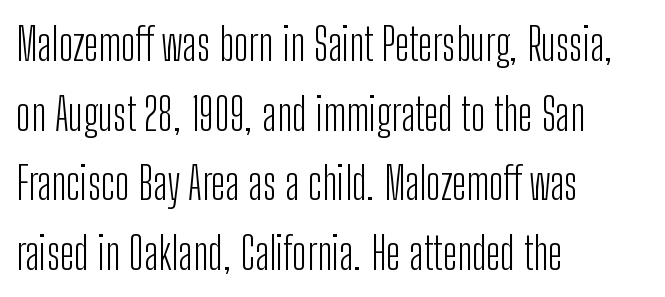
Q: Is the text bold? A: No.
Q: Is the text italic (slanted)? A: No, it is upright.
Q: Is the typeface a serif or a sans-serif typeface? A: Sans-serif.
Q: Is the text underlined? A: No.
Q: How is the paragraph aligned? A: Left-aligned.
Q: Is the spacing between letters normal or unusually wide? A: Normal.
Q: Is the spacing between lines tight, normal or loose? A: Normal.
Q: Width (condensed, normal, or wide)? A: Condensed.
Q: Stroke contrast? A: Low.
Q: x-height? A: Medium.
Q: Monospaced? A: No.
